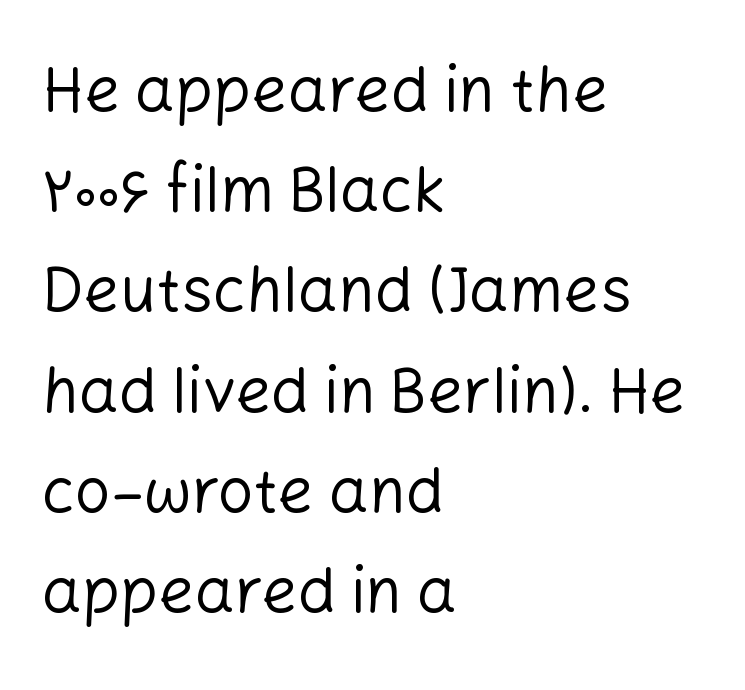
{"serif": "no", "italic": "no", "bold": "no", "weight": "regular", "width": "normal", "stroke_contrast": "low", "x_height": "medium", "monospaced": "no", "underline": "no", "align": "left", "line_spacing": "normal", "line_spacing_ratio": 1.59, "letter_spacing": "normal", "letter_spacing_em": 0.0, "glyph_px": 63}
